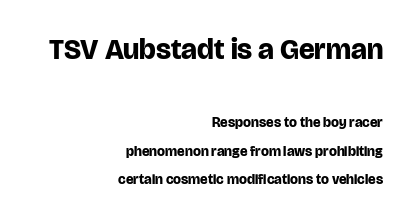
Q: Is the text bold? A: Yes.
Q: Is the text italic (slanted)? A: No, it is upright.
Q: Is the typeface a serif or a sans-serif typeface? A: Sans-serif.
Q: Is the text underlined? A: No.
Q: How is the paragraph aligned? A: Right-aligned.
Q: Is the spacing between letters normal or unusually wide? A: Normal.
Q: Is the spacing between lines tight, normal or loose? A: Loose.
Q: Which block of text is set in a larger size, the first (top) or the second (bottom)? A: The first (top) one.
Q: Width (condensed, normal, or wide)? A: Normal.
Q: Stroke contrast? A: Low.
Q: x-height? A: Large.
Q: Monospaced? A: No.
